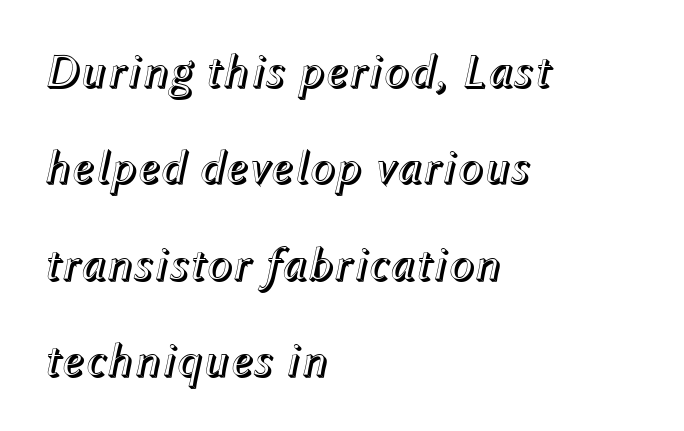
{"italic": "yes", "lean": "right", "slant_degrees": 12, "width": "normal", "x_height": "medium", "monospaced": "no", "underline": "no", "align": "left", "line_spacing": "loose", "line_spacing_ratio": 2.01, "letter_spacing": "normal", "letter_spacing_em": 0.0, "glyph_px": 48}
